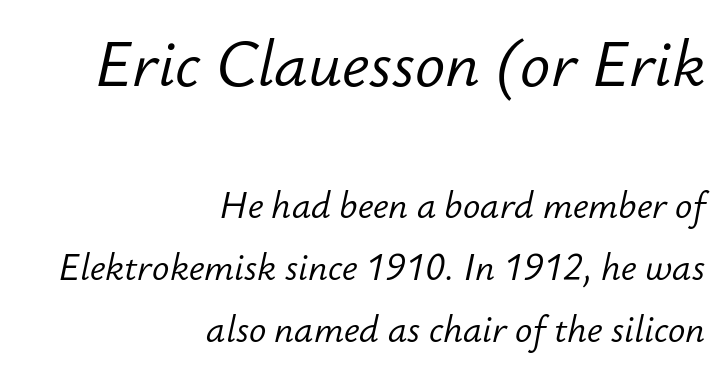
Right-aligned paragraph, ragged on the left. Clear beneath every line of the passage. Looking at the ascenders, they clearly lean. The cut favours lightness, reaching ordinary text weight at its darkest. You could not count columns in this text — the font is proportionally spaced. Large over small — that's the arrangement of the two blocks here.
